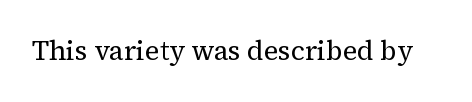
Q: Is the text bold? A: No.
Q: Is the text italic (slanted)? A: No, it is upright.
Q: Is the text underlined? A: No.
Q: Is the spacing between letters normal or unusually wide? A: Normal.
